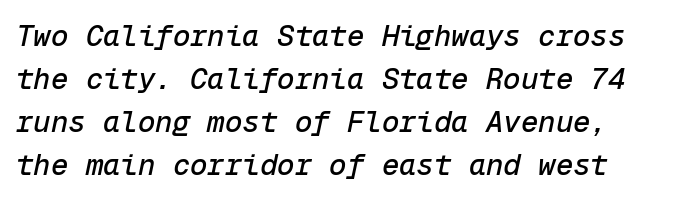
Q: Is the text italic (slanted)? A: Yes, it leans right by about 12 degrees.
Q: Is the text underlined? A: No.
Q: How is the paragraph aligned? A: Left-aligned.
Q: Is the spacing between letters normal or unusually wide? A: Normal.
Q: Is the spacing between lines tight, normal or loose? A: Normal.
Q: Width (condensed, normal, or wide)? A: Normal.
Q: Stroke contrast? A: Low.
Q: x-height? A: Medium.
Q: Monospaced? A: Yes.
